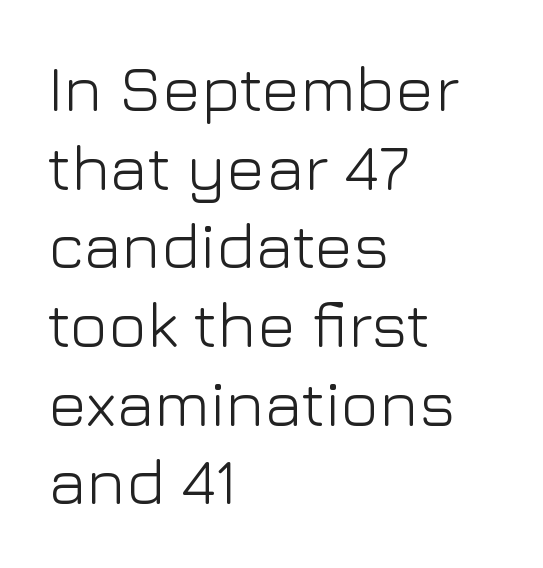
Q: Is the text bold? A: No.
Q: Is the text italic (slanted)? A: No, it is upright.
Q: Is the typeface a serif or a sans-serif typeface? A: Sans-serif.
Q: Is the text underlined? A: No.
Q: How is the paragraph aligned? A: Left-aligned.
Q: Is the spacing between letters normal or unusually wide? A: Normal.
Q: Width (condensed, normal, or wide)? A: Normal.
Q: Stroke contrast? A: Low.
Q: x-height? A: Medium.
Q: Monospaced? A: No.
